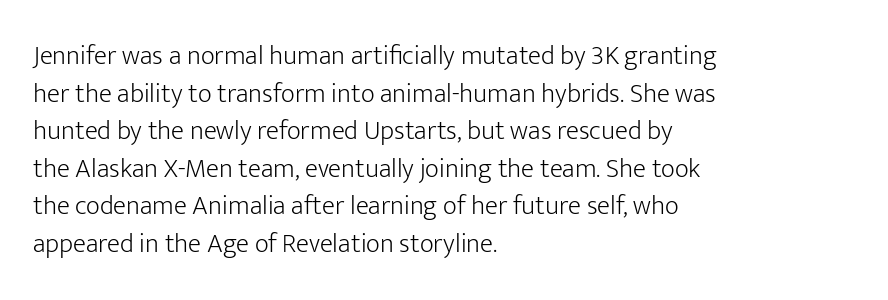
Notice how the stems are strictly vertical — no italics here. A bare baseline throughout the passage. Inter-character spacing is left at the font's built-in metrics. Vertical spacing — default. The ragged edge is on the right, which tells us the setting is flush left. The font sits on the lighter half of the weight spectrum, regular included.
